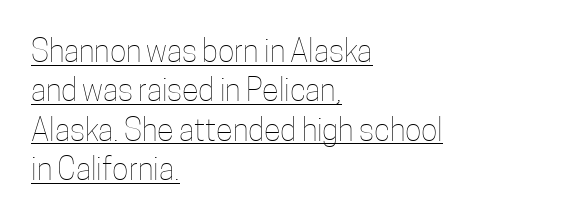
{"italic": "no", "bold": "no", "weight": "thin", "width": "condensed", "stroke_contrast": "low", "x_height": "medium", "monospaced": "no", "underline": "yes", "align": "left", "line_spacing": "normal", "line_spacing_ratio": 1.27, "letter_spacing": "normal", "letter_spacing_em": 0.0, "glyph_px": 31}
